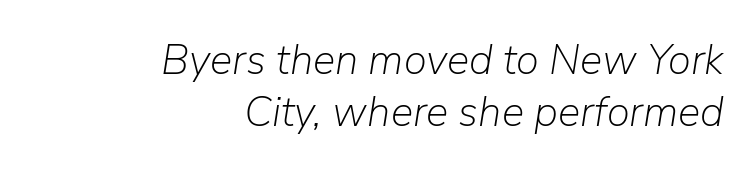
{"italic": "yes", "lean": "right", "slant_degrees": 9, "bold": "no", "weight": "light", "width": "normal", "stroke_contrast": "low", "x_height": "medium", "monospaced": "no", "underline": "no", "align": "right", "line_spacing_ratio": 1.24, "letter_spacing": "normal", "letter_spacing_em": 0.0, "glyph_px": 42}
